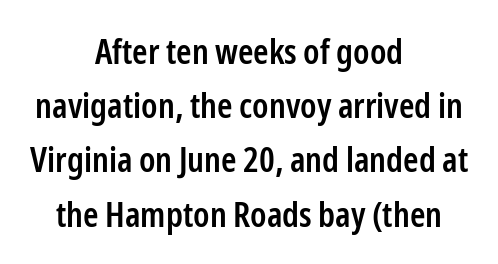
Q: Is the text bold? A: Semi-bold.
Q: Is the text italic (slanted)? A: No, it is upright.
Q: Is the typeface a serif or a sans-serif typeface? A: Sans-serif.
Q: Is the text underlined? A: No.
Q: How is the paragraph aligned? A: Centered.
Q: Is the spacing between letters normal or unusually wide? A: Normal.
Q: Is the spacing between lines tight, normal or loose? A: Normal.
Q: Width (condensed, normal, or wide)? A: Condensed.
Q: Stroke contrast? A: Low.
Q: x-height? A: Medium.
Q: Monospaced? A: No.
